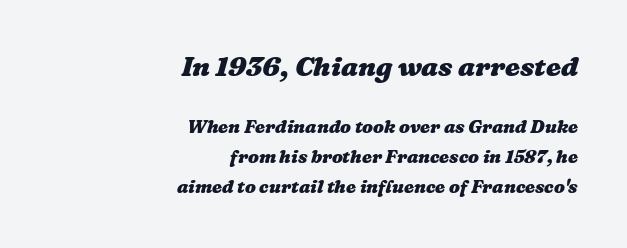
Which margin do the lines hug? The right one — the left edge is uneven. Beneath every word, the page is bare. Type size steps down from the first block to the second. Honestly, the row spacing looks completely unremarkable.
